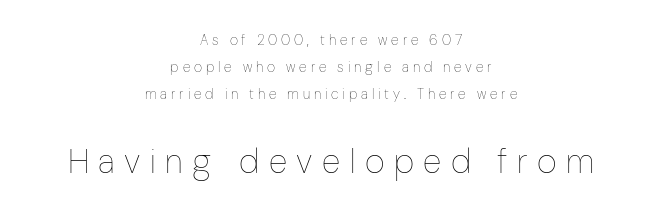
Q: Is the text bold? A: No.
Q: Is the text italic (slanted)? A: No, it is upright.
Q: Is the text underlined? A: No.
Q: How is the paragraph aligned? A: Centered.
Q: Is the spacing between letters normal or unusually wide? A: Unusually wide.
Q: Is the spacing between lines tight, normal or loose? A: Loose.
Q: Which block of text is set in a larger size, the first (top) or the second (bottom)? A: The second (bottom) one.
Q: Width (condensed, normal, or wide)? A: Condensed.
Q: Stroke contrast? A: Low.
Q: x-height? A: Medium.
Q: Monospaced? A: No.
